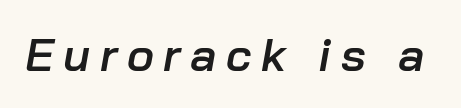
A bare baseline throughout the passage. The rendering uses natural spacing where letterforms have individual widths. You could only call the tracking loose — the letters float apart. Every character sits at an angle, as italics do.
